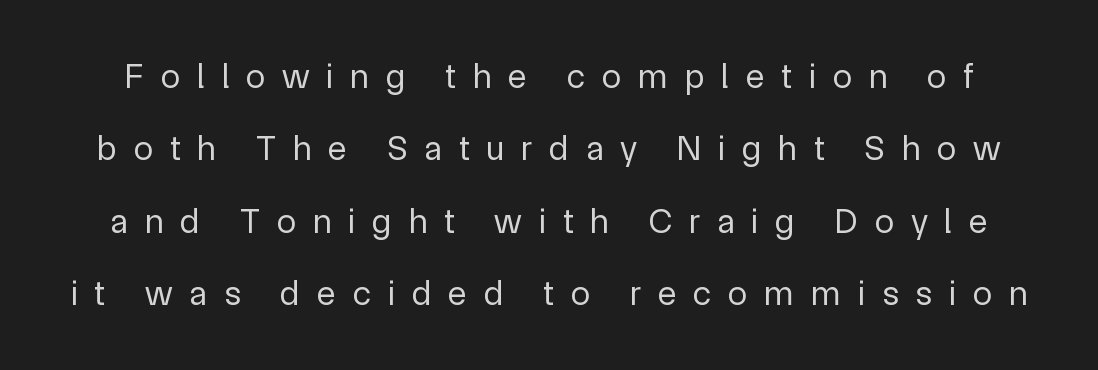
{"serif": "no", "italic": "no", "bold": "no", "weight": "regular", "width": "normal", "x_height": "medium", "monospaced": "no", "underline": "no", "line_spacing": "loose", "line_spacing_ratio": 2.07, "letter_spacing": "wide", "letter_spacing_em": 0.48, "glyph_px": 35}
